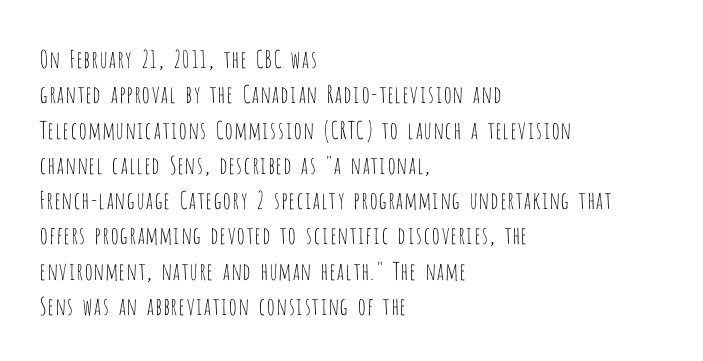
Tracking value appears to be zero — textbook default spacing. Posture: straight, roman, zero tilt. Leftover space on each line is placed entirely after the last word. This is not heavy type; no bold has been used.
